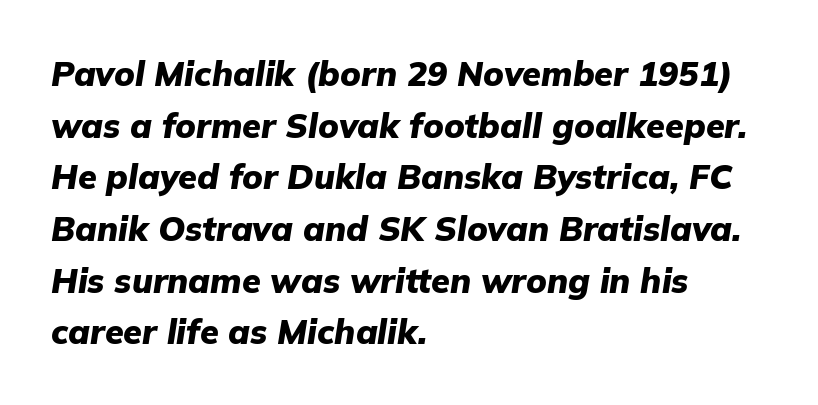
The type is set solid horizontally, with unmodified tracking. Horizontally, the lines are justified to the leading edge only. Here the designer chose a conventional face with non-uniform glyph widths. The lettering tilts uniformly, giving the passage an italic look. Regarding leading, the lines here are spaced in the standard way.
